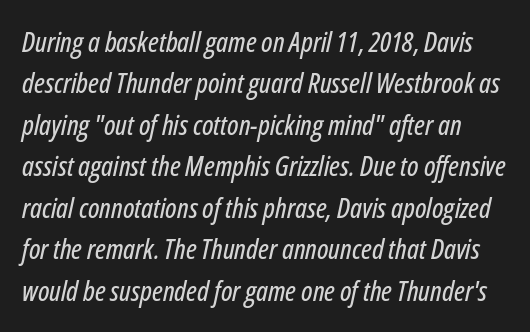
{"italic": "yes", "lean": "right", "slant_degrees": 12, "width": "condensed", "stroke_contrast": "low", "x_height": "medium", "monospaced": "no", "underline": "no", "line_spacing": "normal", "line_spacing_ratio": 1.48, "letter_spacing": "normal", "letter_spacing_em": 0.0, "glyph_px": 28}
